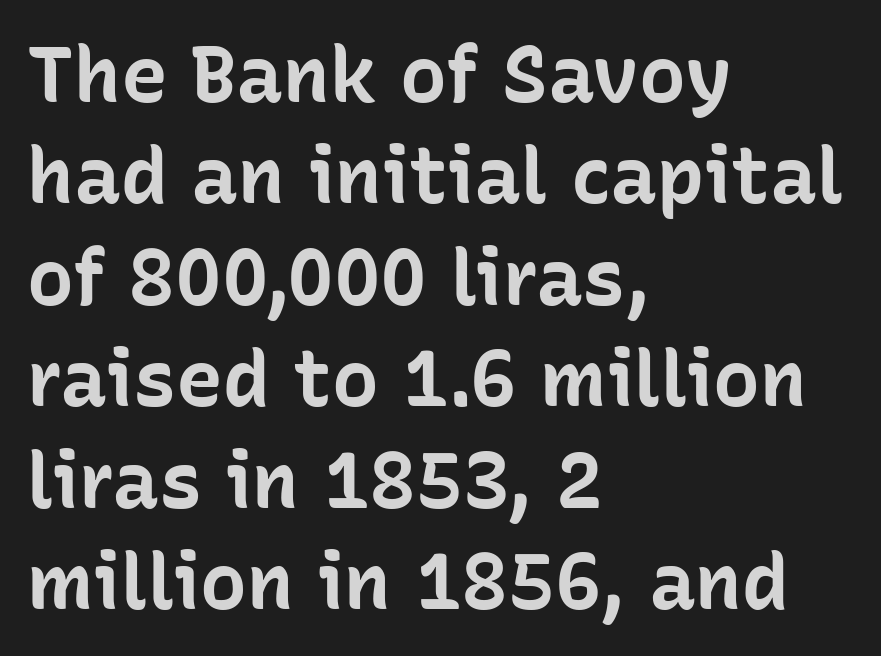
Plenty of ink on the page — the face is bold. There is no visible air inserted between adjacent glyphs. You could not count columns in this text — the font is proportionally spaced. This sample is left-justified, so line endings fall wherever the words run out. Regarding leading, the lines here are spaced in the standard way. Check where the strokes stop: nothing finishes them off — pure sans.
